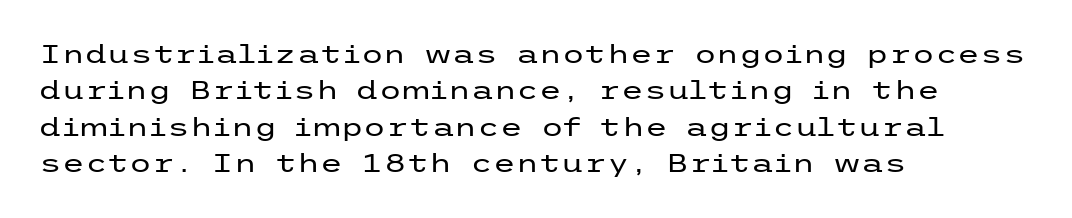
{"italic": "no", "bold": "no", "underline": "no", "align": "left", "line_spacing": "normal", "line_spacing_ratio": 1.4, "letter_spacing": "normal", "letter_spacing_em": 0.0, "glyph_px": 26}
